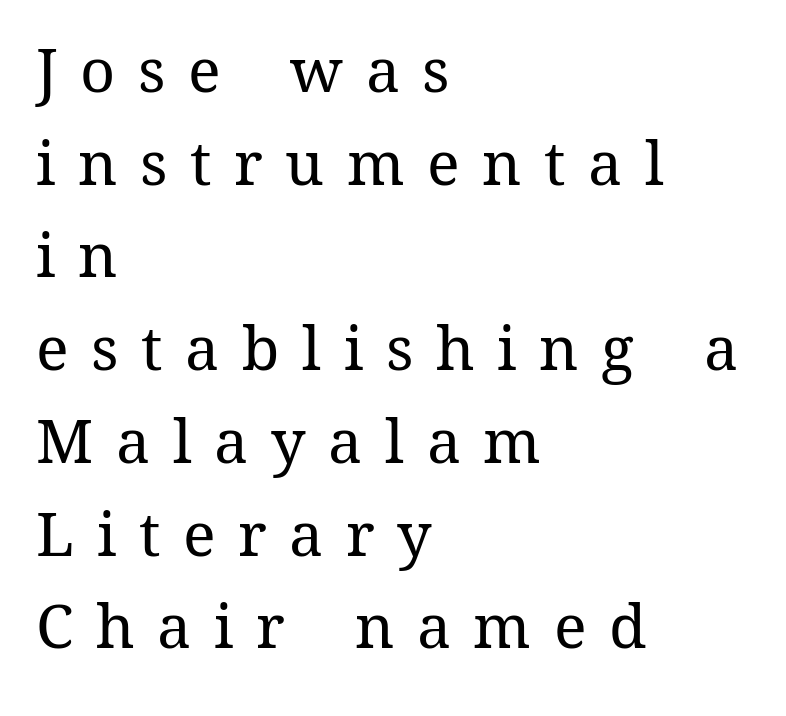
The space beneath each line is pristine and unruled. A typesetter would call this proportional, since set widths differ per character. These lines were composed using upright roman letters. Is the stroke heavy? The answer is a plain regular-or-lighter. Leading: standard. The compositor pushed each line to the left boundary.
